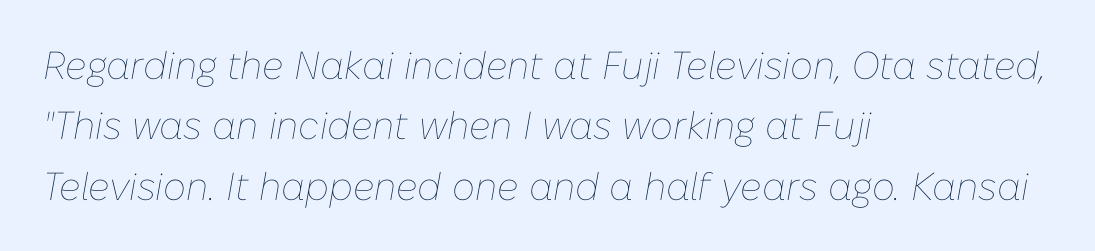
The text block is weighted toward the left margin, trailing off unevenly rightward. Think of a printed novel: that variable character pitch is what you see here. Slanted lettering throughout. Only glyphs here, with clear space below each row. The type is set solid horizontally, with unmodified tracking. The line-height multiplier appears to be the usual default.
